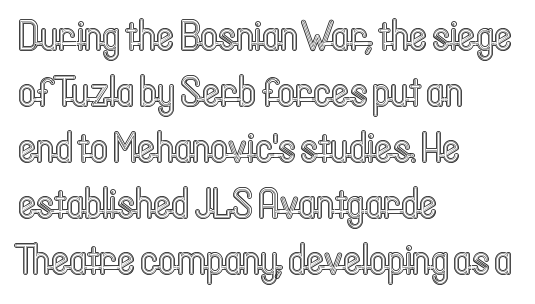
The image shows 43 px condensed type, upright; set left-aligned, normal line spacing (1.3x), normal letter spacing, not underlined; a medium x-height.
